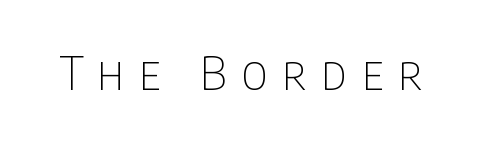
Has an underline been added? It has not. The characters display no serif detailing; their extremities are plain. Spacing verdict: proportional, widths tailored to each character. Is the stroke heavy? The answer is a plain regular-or-lighter. The type is letterspaced generously, with wide tracking. Quick note: not italic, upright.
